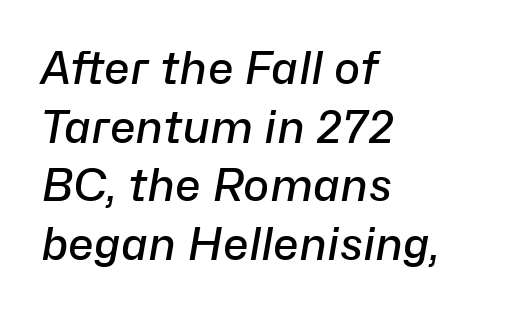
The rendering uses a semibold face; strokes are thickened but not to full bold. You could not count columns in this text — the font is proportionally spaced. Looking at the ascenders, they clearly lean. The horizontal fit of the characters is conventional and even. Quick note: underline off. The passage shown stacks its lines at a standard gap.
